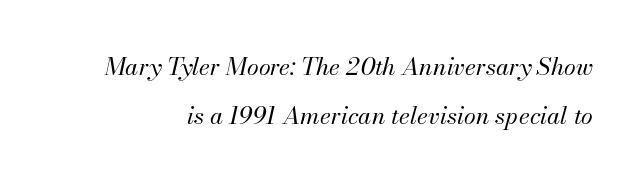
Airy leading. Clear beneath every line of the passage. The font sits on the lighter half of the weight spectrum, regular included. In terms of letterspacing, this is plain default setting. Posture: slanted.
